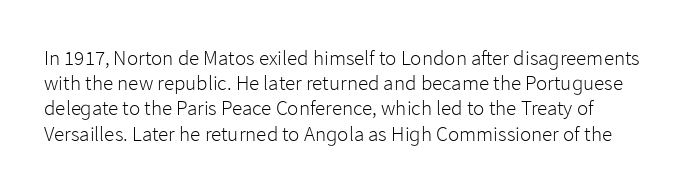
{"italic": "no", "bold": "no", "underline": "no", "align": "left", "line_spacing_ratio": 1.2, "letter_spacing": "normal", "letter_spacing_em": 0.0, "glyph_px": 21}
